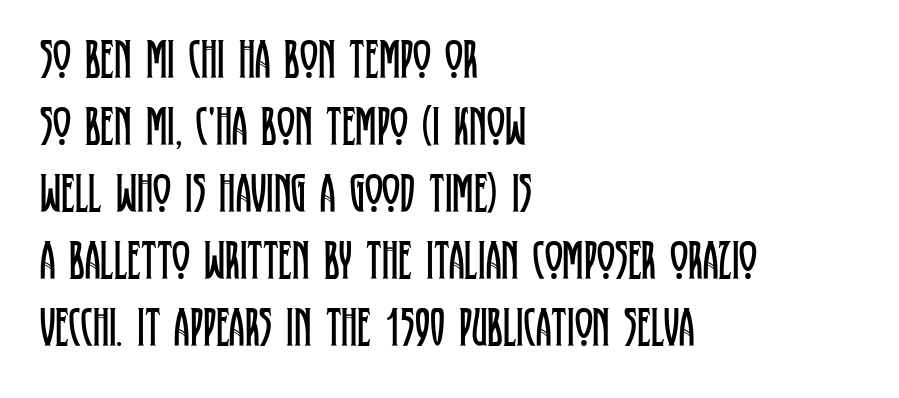
Q: Is the text bold? A: No.
Q: Is the text italic (slanted)? A: No, it is upright.
Q: Is the typeface a serif or a sans-serif typeface? A: Serif.
Q: Is the text underlined? A: No.
Q: How is the paragraph aligned? A: Left-aligned.
Q: Is the spacing between letters normal or unusually wide? A: Normal.
Q: Width (condensed, normal, or wide)? A: Condensed.
Q: Stroke contrast? A: Low.
Q: x-height? A: Large.
Q: Monospaced? A: No.
